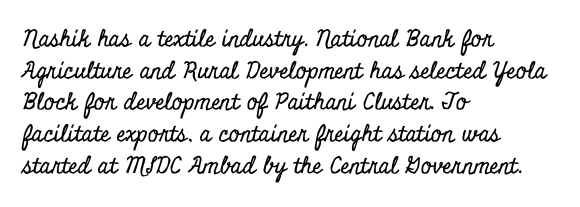
The tracking reads as untouched default to a designer's eye. A clean baseline with only descenders dipping below it. The designer left line spacing at the default. The lines are quadded left.
